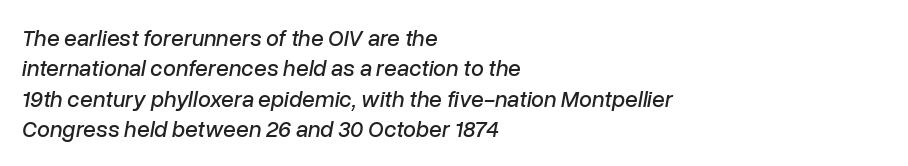
The lines are quadded left. A normal amount of white space separates one row of letters from the next. This sample uses an oblique cut, with every glyph tilted off the vertical. The line texture is even and compact thanks to regular tracking. Plain, unruled lines of type.
